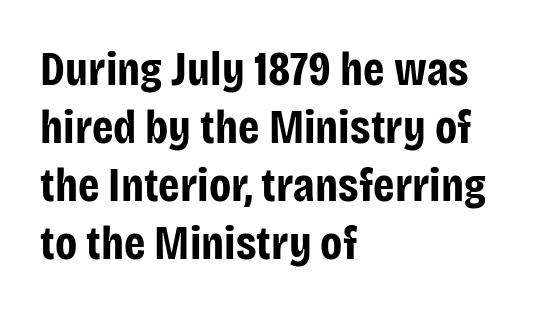
Tracking here is standard; glyphs follow each other at the usual distance. Check where the strokes stop: nothing finishes them off — pure sans. Where is the straight margin? On the left. Rendered with straight, roman letterforms.
